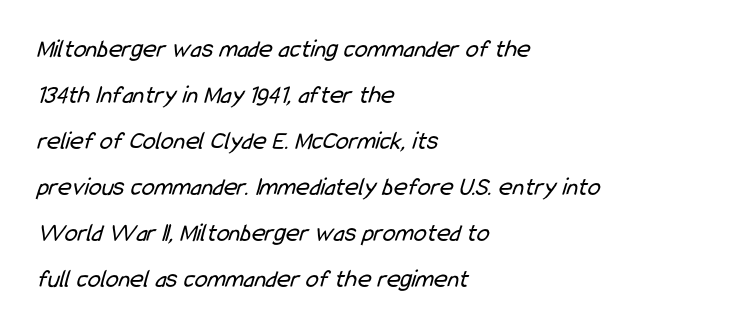
No heavy texture on the line: the type isn't bold. Letters rest on an invisible, unmarked baseline. The ragged edge is on the right, which tells us the setting is flush left. Default kerning and tracking; the words read as compact shapes.
